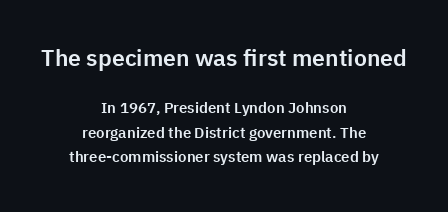
Is the lower block the larger one? No — the upper block carries the bigger type. Horizontal bands of white between lines are of average thickness. The area under the type is left untouched. This is the regular roman posture of the typeface. The compositor balanced each line on the midline. This rendering leaves character spacing at its baseline value.
